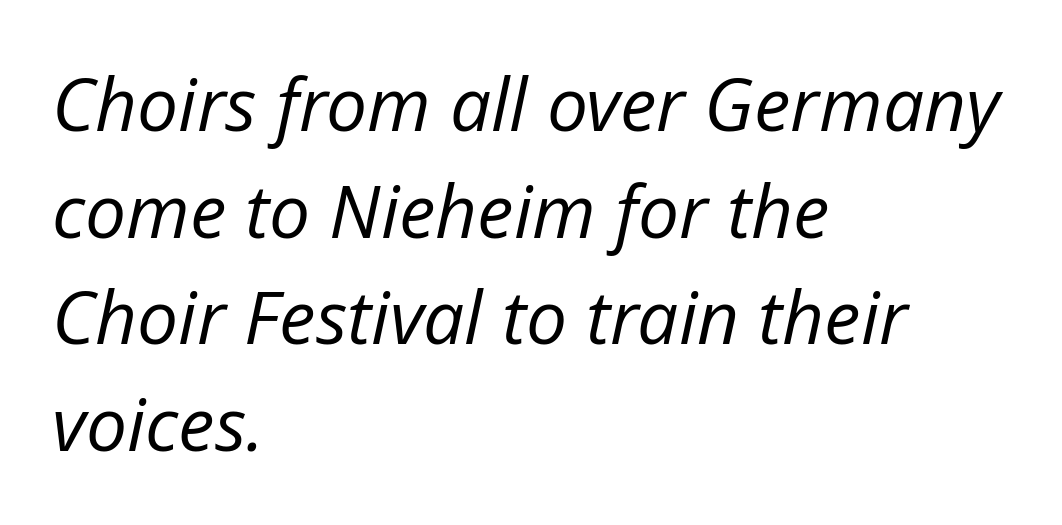
Q: Is the text bold? A: No.
Q: Is the text italic (slanted)? A: Yes, it leans right by about 12 degrees.
Q: Is the text underlined? A: No.
Q: How is the paragraph aligned? A: Left-aligned.
Q: Is the spacing between letters normal or unusually wide? A: Normal.
Q: Is the spacing between lines tight, normal or loose? A: Normal.
Q: Width (condensed, normal, or wide)? A: Normal.
Q: Stroke contrast? A: Low.
Q: x-height? A: Medium.
Q: Monospaced? A: No.
